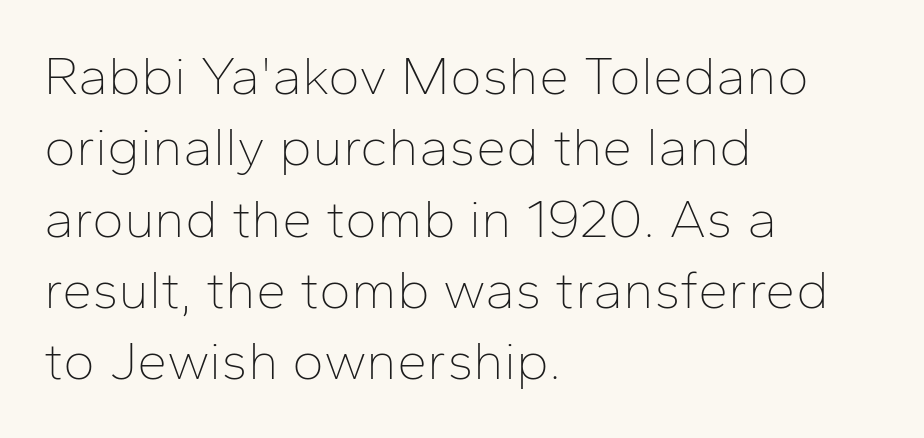
Q: Is the text bold? A: No.
Q: Is the text italic (slanted)? A: No, it is upright.
Q: Is the typeface a serif or a sans-serif typeface? A: Sans-serif.
Q: Is the text underlined? A: No.
Q: How is the paragraph aligned? A: Left-aligned.
Q: Is the spacing between letters normal or unusually wide? A: Normal.
Q: Is the spacing between lines tight, normal or loose? A: Normal.
Q: Width (condensed, normal, or wide)? A: Normal.
Q: Stroke contrast? A: Low.
Q: x-height? A: Medium.
Q: Monospaced? A: No.
